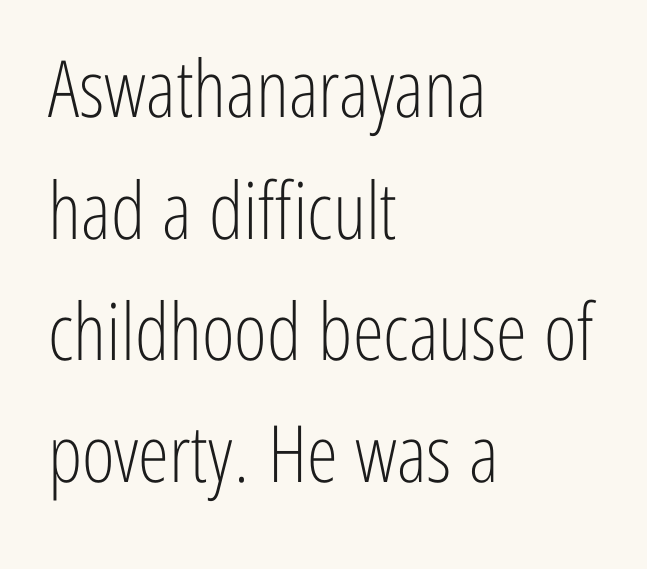
The font sits on the lighter half of the weight spectrum, regular included. Normally led — the rows are evenly, conventionally spaced. Leftover space on each line is placed entirely after the last word. Beneath every word, the page is bare. Each word holds together tightly as a unit, with standard inter-letter gaps.
